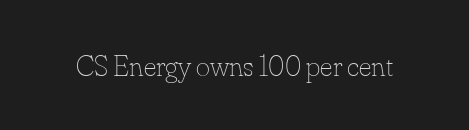
The image shows 30 px thin type, upright; set normal letter spacing, not underlined; low stroke contrast and a small x-height.
